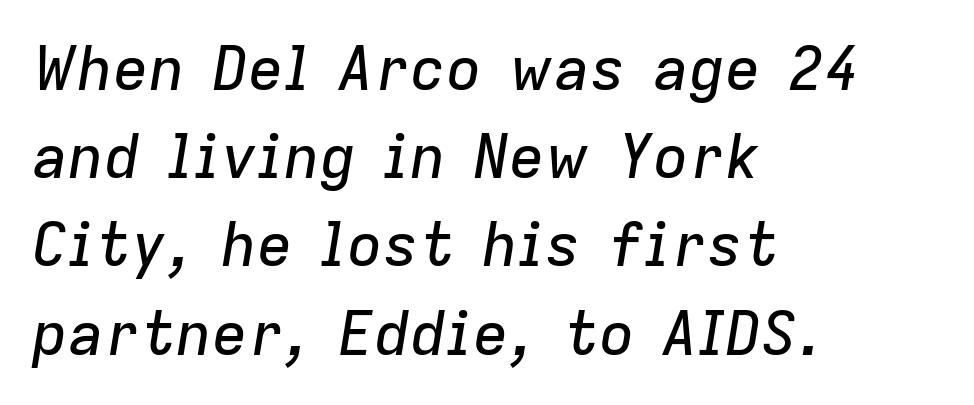
{"italic": "yes", "lean": "right", "slant_degrees": 9, "width": "normal", "stroke_contrast": "low", "x_height": "medium", "monospaced": "no", "underline": "no", "align": "left", "line_spacing": "normal", "line_spacing_ratio": 1.47, "letter_spacing": "normal", "letter_spacing_em": 0.0, "glyph_px": 60}
